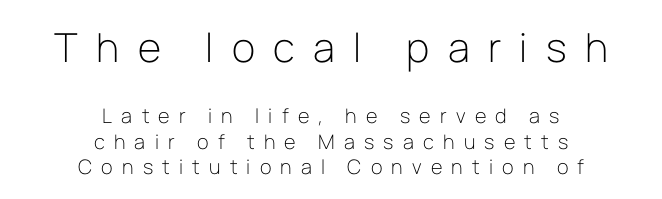
{"serif": "no", "italic": "no", "bold": "no", "weight": "light", "width": "normal", "stroke_contrast": "low", "x_height": "medium", "monospaced": "no", "underline": "no", "align": "center", "line_spacing": "normal", "line_spacing_ratio": 1.26, "letter_spacing": "wide", "letter_spacing_em": 0.46, "larger_block": "first", "size_ratio": 2.0, "glyph_px": 40}
